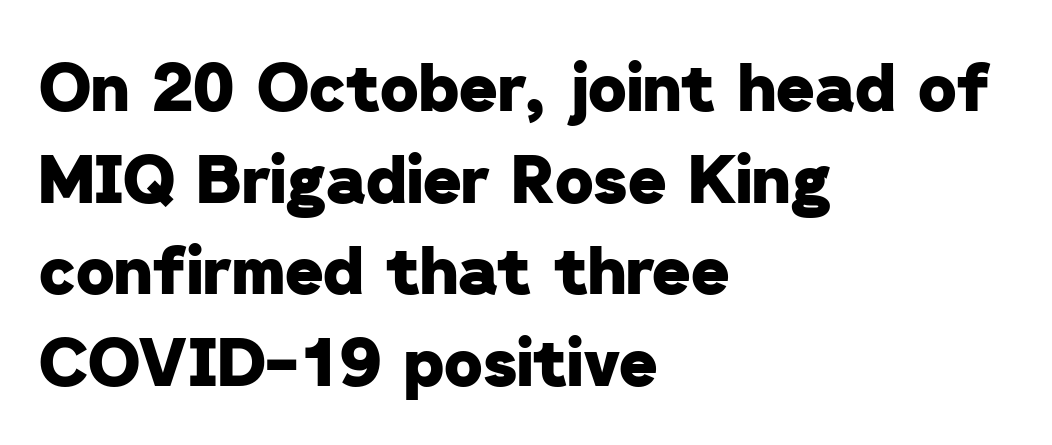
The image shows 66 px heavy sans-serif type; set left-aligned, normal line spacing (1.39x), normal letter spacing, not underlined; low stroke contrast and a medium x-height.
